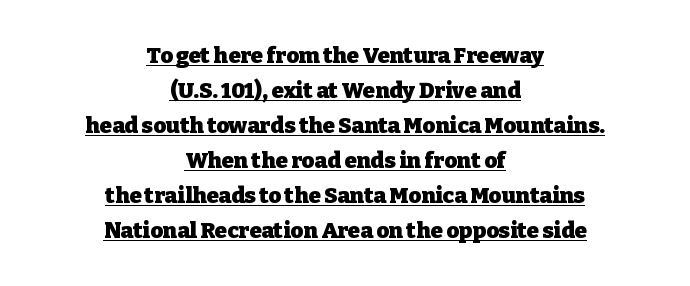
No extra tracking has been applied to these lines. Each line of the rendering has a horizontal stroke beneath the glyphs. Stroke thickness is high; the sample reads as a true bold. Style check: upright.
